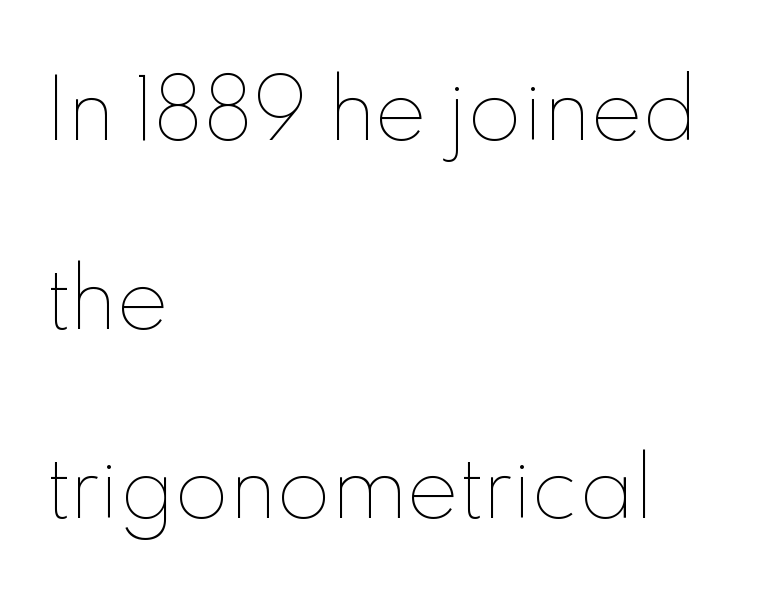
The image shows 79 px thin type, upright; set left-aligned, loose line spacing (2.39x), normal letter spacing, not underlined; a small x-height.
